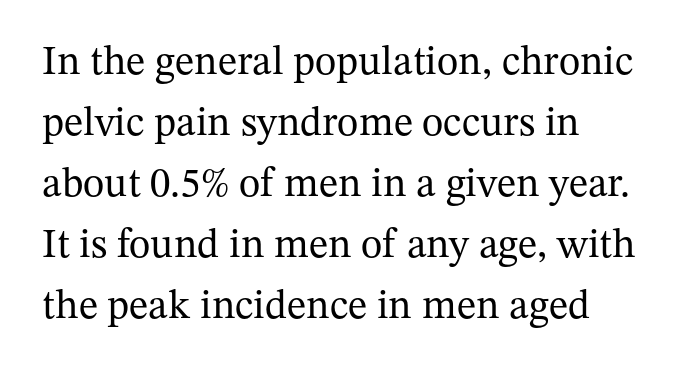
{"serif": "yes", "italic": "no", "bold": "no", "weight": "regular", "width": "normal", "stroke_contrast": "medium", "x_height": "medium", "monospaced": "no", "underline": "no", "align": "left", "line_spacing": "normal", "line_spacing_ratio": 1.49, "letter_spacing": "normal", "letter_spacing_em": 0.0, "glyph_px": 41}
